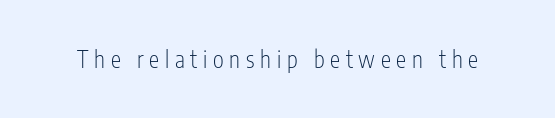
The image shows 23 px text type, upright; set unusually wide letter spacing (+0.25 em), not underlined.
